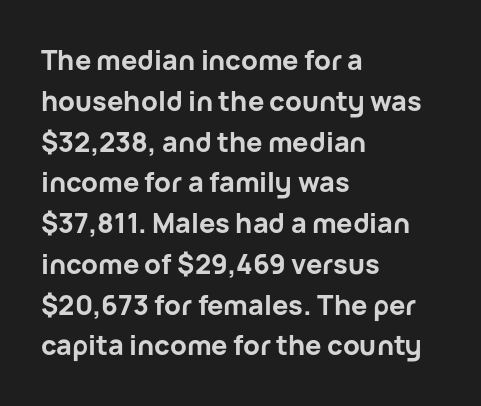
The image shows 27 px bold type, upright; set left-aligned, normal line spacing (1.51x), normal letter spacing, not underlined.
